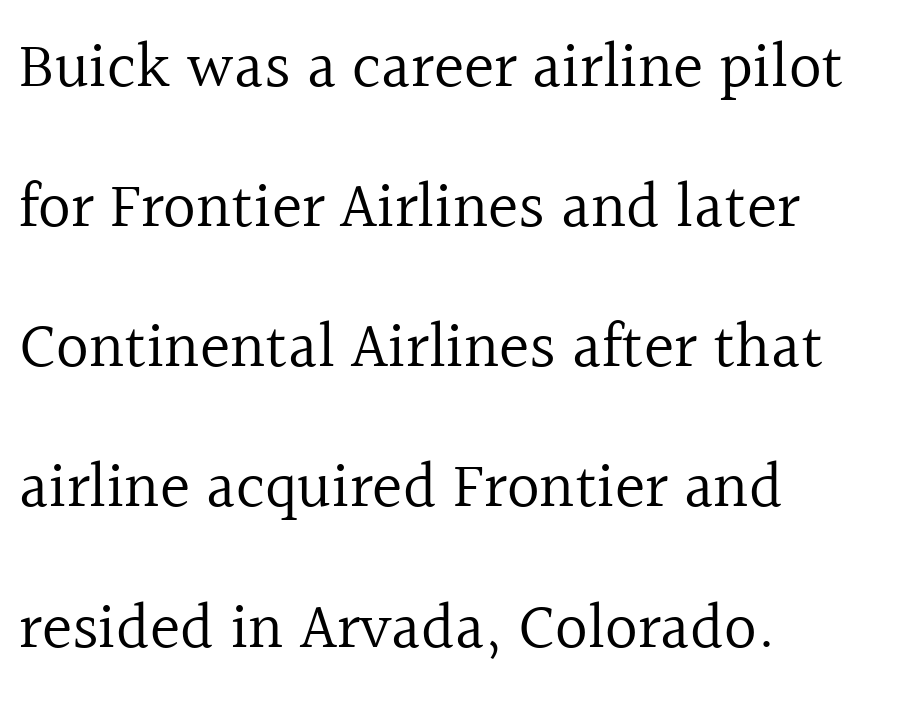
The image shows 64 px regular-weight serif type, upright; set left-aligned, loose line spacing (2.19x), normal letter spacing, not underlined; a medium x-height.
